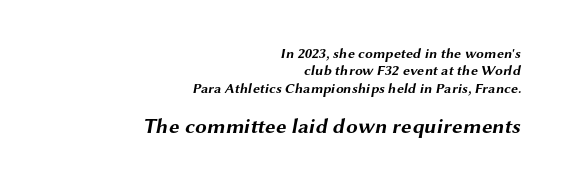
{"bold": "yes", "underline": "no", "align": "right", "line_spacing": "normal", "line_spacing_ratio": 1.25, "letter_spacing": "normal", "letter_spacing_em": 0.0, "larger_block": "second", "size_ratio": 1.5, "glyph_px": 21}
